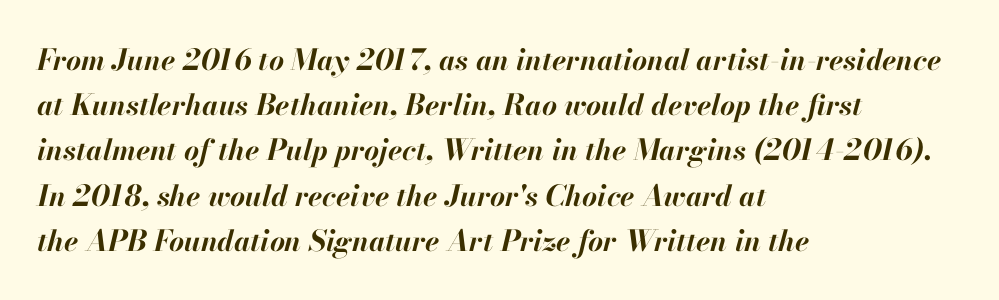
Observe the ordinary spacing: letters are neighbours, not strangers. The compositor pushed each line to the left boundary. Proportional: the letters do not fall into vertical columns. This is oblique type, the kind used for emphasis or titles.
